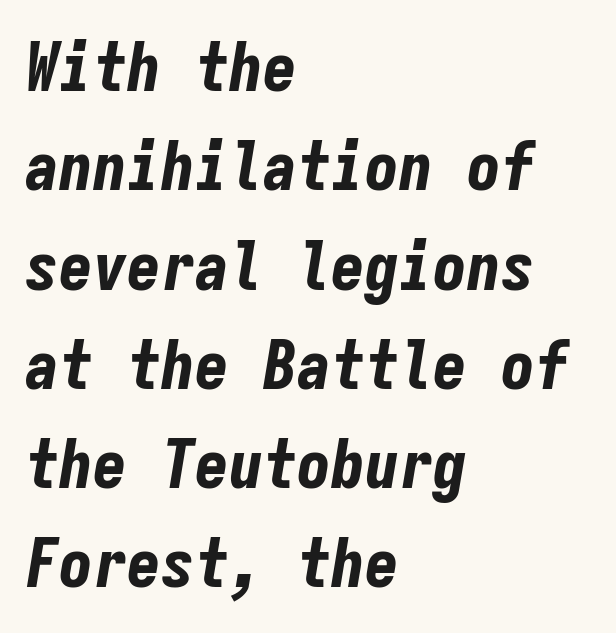
The image shows 68 px bold, condensed type, italic (leaning right), monospaced; set left-aligned, normal line spacing (1.46x), normal letter spacing, not underlined; low stroke contrast and a medium x-height.
